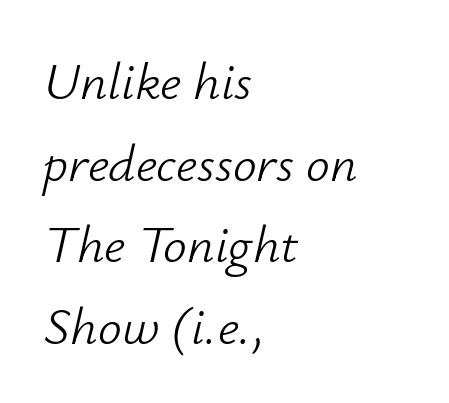
{"italic": "yes", "lean": "right", "slant_degrees": 12, "bold": "no", "weight": "light", "width": "normal", "stroke_contrast": "low", "x_height": "small", "monospaced": "no", "underline": "no", "align": "left", "line_spacing": "normal", "line_spacing_ratio": 1.54, "letter_spacing": "normal", "letter_spacing_em": 0.0, "glyph_px": 53}
